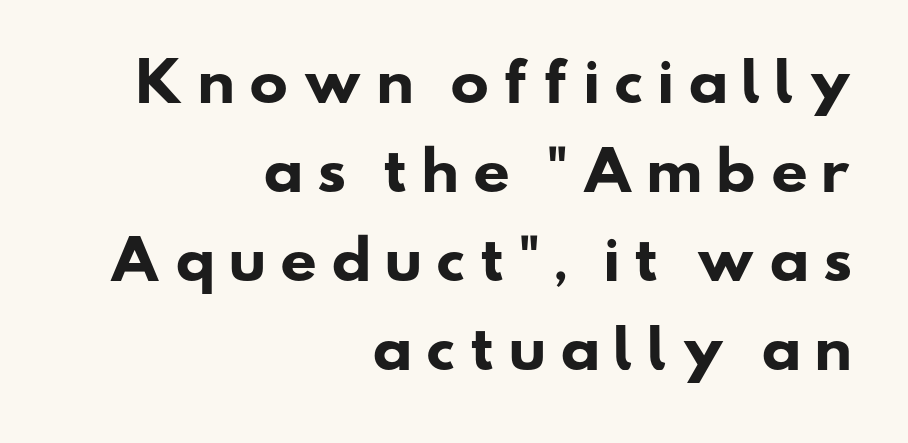
The ragged edge is on the left, which tells us the setting is flush right. Has an underline been added? It has not. Note the varied advance widths — an 'i' is clearly narrower than an 'm'. Tracking value appears strongly positive — letters spread wide. Stroke terminals: plain, sans-serif. Each glyph is drawn with heavy, bold strokes.
